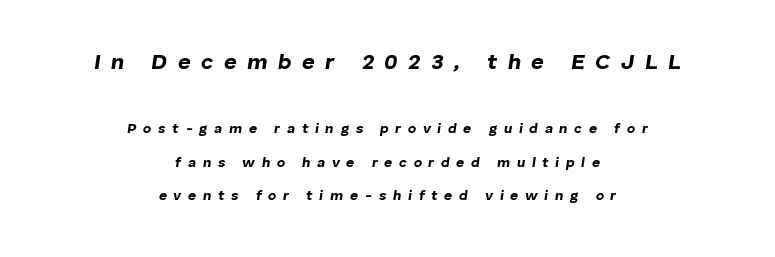
The image shows 22 px bold type, italic (leaning right); set centered, loose line spacing (2.39x), unusually wide letter spacing (+0.48 em), not underlined; the first (top) block is 1.57x larger.
